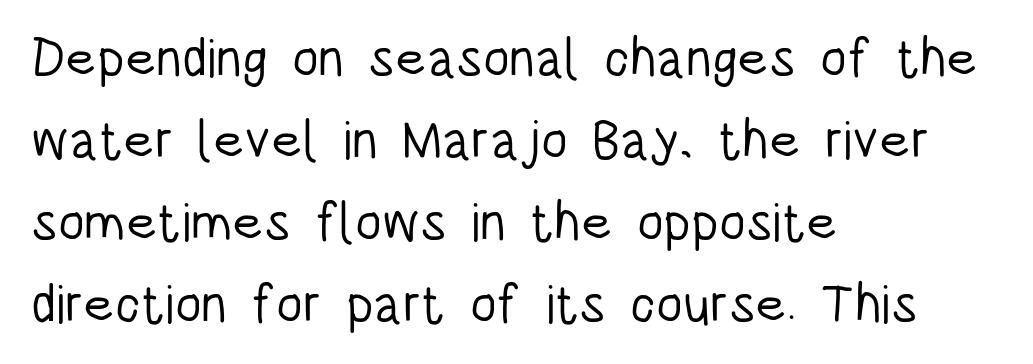
It's the straight-up-and-down kind of type. Decoration check: the copy has no underline. The letters advance in unequal steps, a hallmark of proportional type. The typesetting does not lean heavy: it is not bold. These lines stack with their left ends in a neat column.
